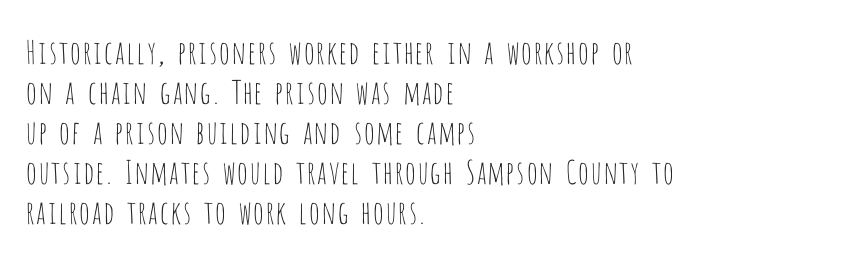
{"serif": "no", "italic": "no", "bold": "no", "weight": "thin", "width": "condensed", "stroke_contrast": "low", "x_height": "large", "monospaced": "no", "underline": "no", "align": "left", "line_spacing": "normal", "line_spacing_ratio": 1.25, "letter_spacing": "normal", "letter_spacing_em": 0.0, "glyph_px": 32}
